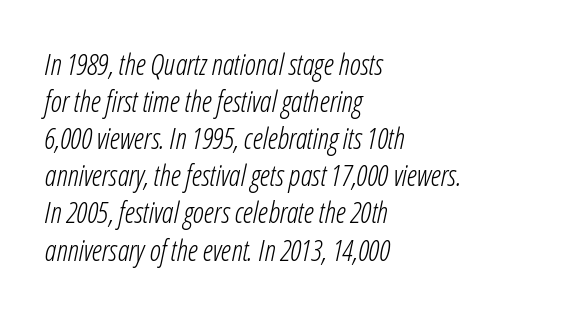
The image shows 29 px light, condensed type, italic (leaning right); set left-aligned, normal line spacing (1.28x), normal letter spacing, not underlined; low stroke contrast and a medium x-height.
